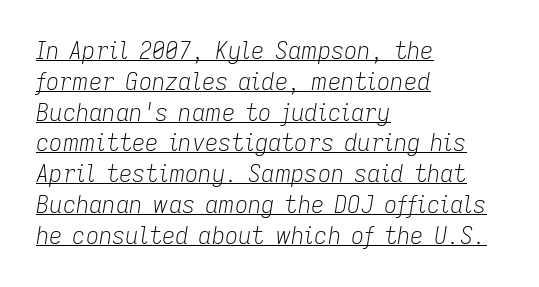
Q: Is the text bold? A: No.
Q: Is the text italic (slanted)? A: Yes, it leans right by about 9 degrees.
Q: Is the text underlined? A: Yes.
Q: How is the paragraph aligned? A: Left-aligned.
Q: Is the spacing between letters normal or unusually wide? A: Normal.
Q: Is the spacing between lines tight, normal or loose? A: Normal.
